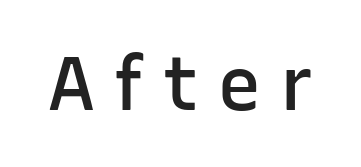
This sample has the flowing, uneven cadence of proportional lettering. Quick note: not italic, upright. Stroke terminals: plain, sans-serif. The horizontal fit of the characters is loose and conspicuously gappy. The rendering uses a semibold face; strokes are thickened but not to full bold. Beneath every word, the page is bare.
